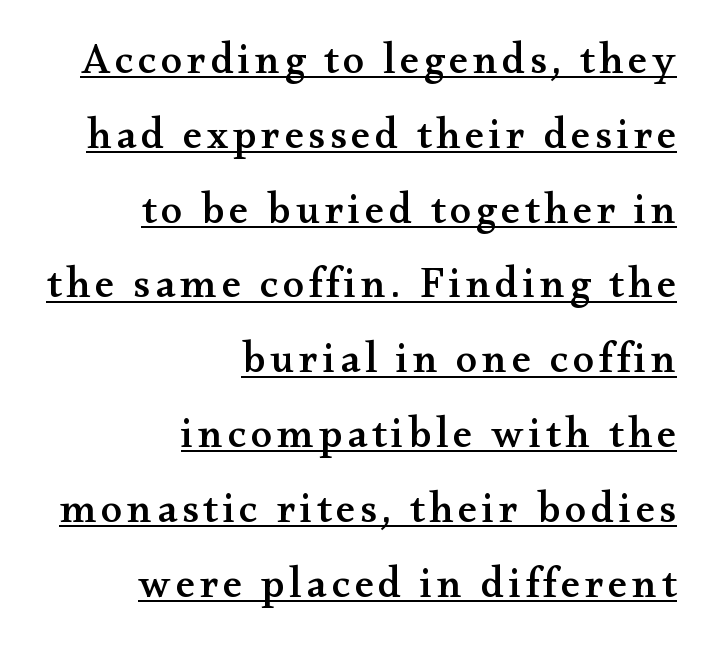
{"serif": "yes", "italic": "no", "width": "wide", "stroke_contrast": "medium", "x_height": "small", "monospaced": "no", "underline": "yes", "align": "right", "line_spacing_ratio": 1.74, "glyph_px": 43}
